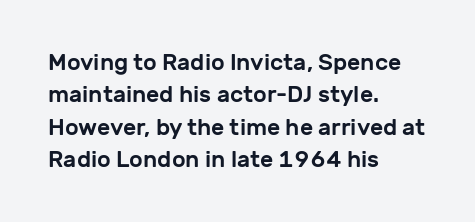
{"italic": "no", "underline": "no", "align": "left", "line_spacing": "normal", "line_spacing_ratio": 1.41, "letter_spacing": "normal", "letter_spacing_em": 0.0, "glyph_px": 23}
